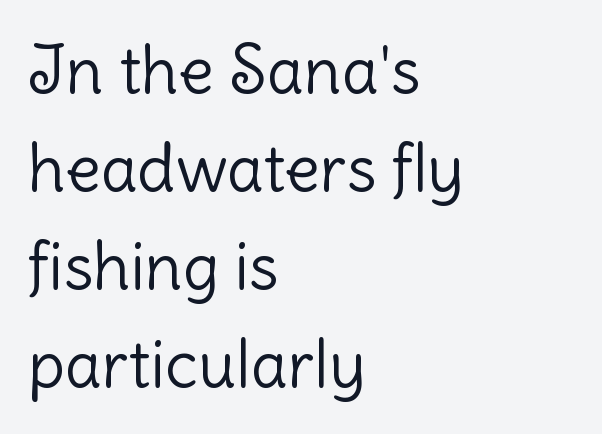
{"serif": "no", "italic": "no", "bold": "no", "weight": "light", "width": "normal", "stroke_contrast": "low", "x_height": "medium", "monospaced": "no", "underline": "no", "align": "left", "line_spacing": "normal", "line_spacing_ratio": 1.51, "letter_spacing": "normal", "letter_spacing_em": 0.0, "glyph_px": 65}
